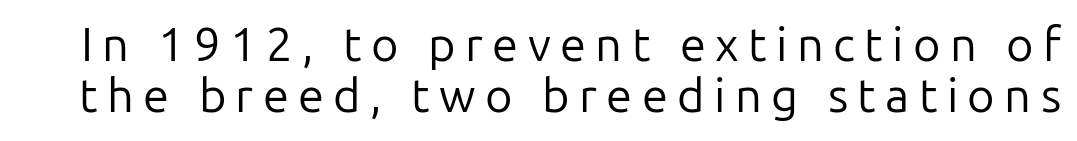
The image shows 47 px regular-weight sans-serif type, upright; set tight line spacing (1.08x), unusually wide letter spacing (+0.2 em), not underlined; low stroke contrast and a medium x-height.
